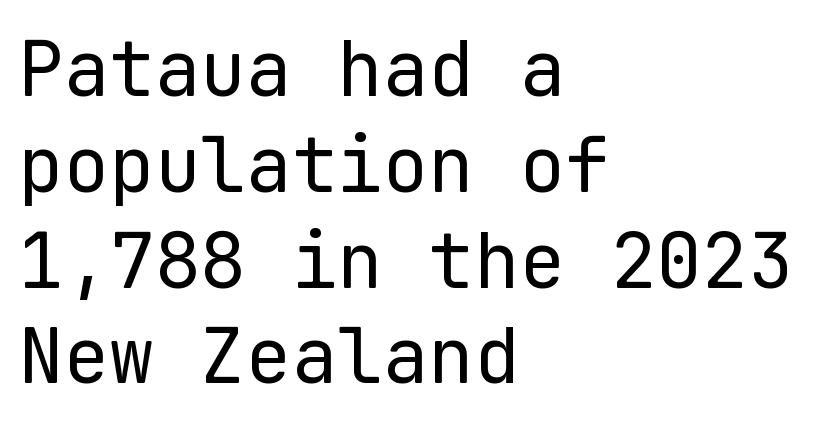
The image shows 76 px regular-weight sans-serif type, upright, monospaced; set left-aligned, normal line spacing (1.26x), normal letter spacing, not underlined; low stroke contrast and a medium x-height.
